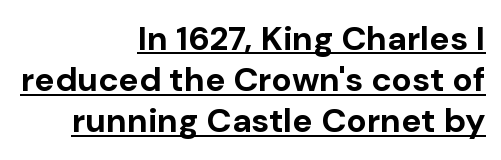
The image shows 34 px bold sans-serif type, upright; set right-aligned, line spacing 1.21x, normal letter spacing, underlined; low stroke contrast and a medium x-height.
